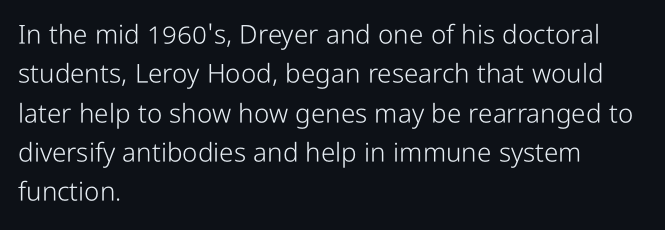
{"italic": "no", "bold": "no", "underline": "no", "align": "left", "line_spacing": "normal", "line_spacing_ratio": 1.51, "letter_spacing": "normal", "letter_spacing_em": 0.0, "glyph_px": 26}
